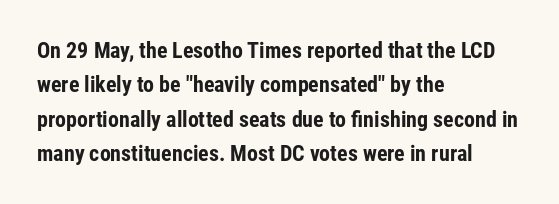
{"italic": "no", "bold": "yes", "underline": "no", "align": "left", "line_spacing": "normal", "line_spacing_ratio": 1.56, "letter_spacing": "normal", "letter_spacing_em": 0.0, "glyph_px": 22}
